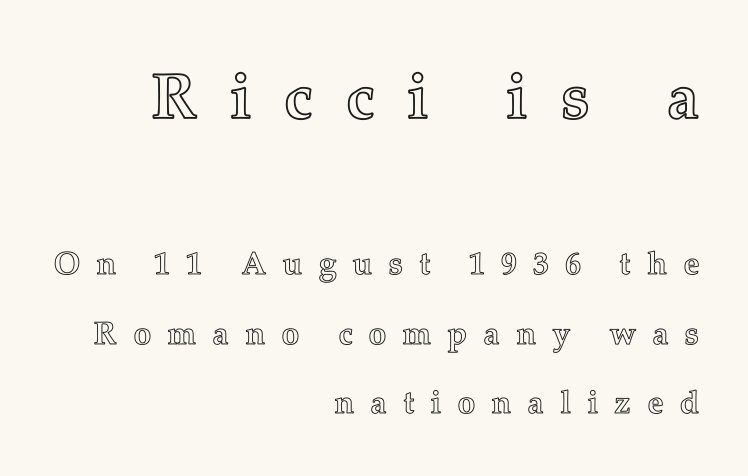
Q: Is the text italic (slanted)? A: No, it is upright.
Q: Is the text underlined? A: No.
Q: How is the paragraph aligned? A: Right-aligned.
Q: Is the spacing between letters normal or unusually wide? A: Unusually wide.
Q: Is the spacing between lines tight, normal or loose? A: Loose.
Q: Which block of text is set in a larger size, the first (top) or the second (bottom)? A: The first (top) one.
Q: Width (condensed, normal, or wide)? A: Normal.
Q: x-height? A: Medium.
Q: Monospaced? A: No.
